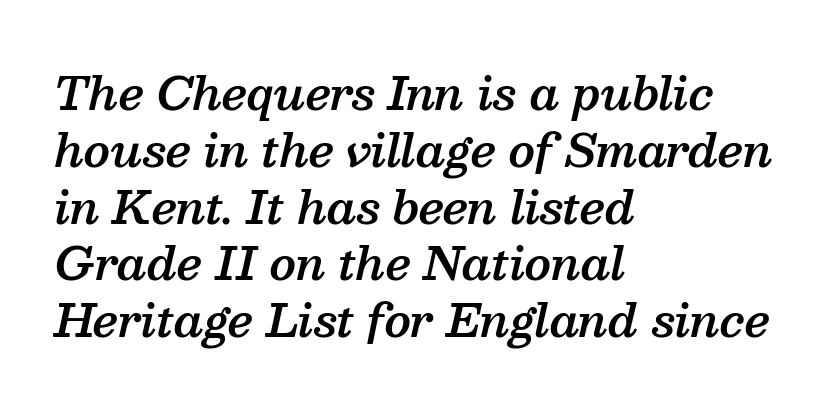
The image shows 44 px semibold serif type, italic (leaning right); set left-aligned, normal line spacing (1.29x), normal letter spacing, not underlined; medium stroke contrast and a medium x-height.
